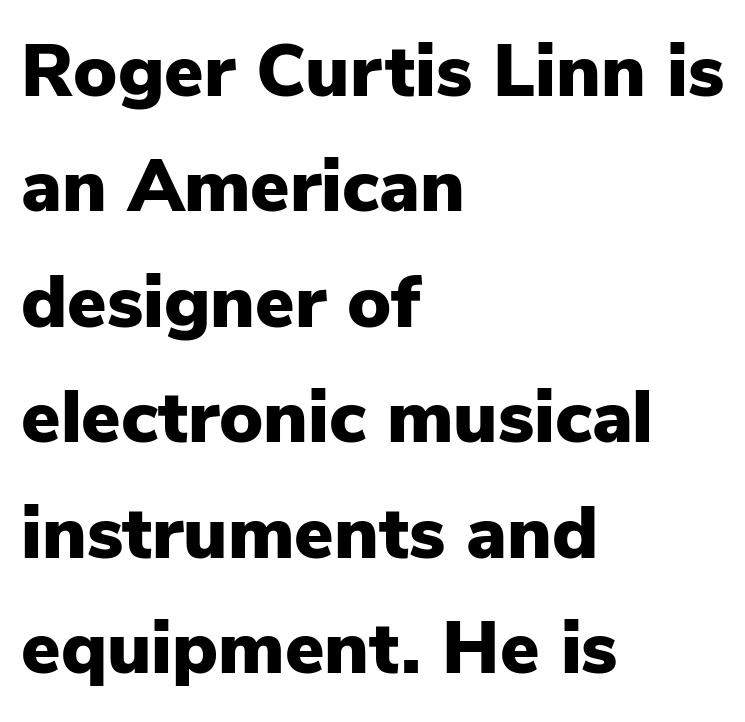
The image shows 74 px heavy sans-serif type, upright; set left-aligned, normal line spacing (1.56x), normal letter spacing, not underlined; low stroke contrast and a medium x-height.
